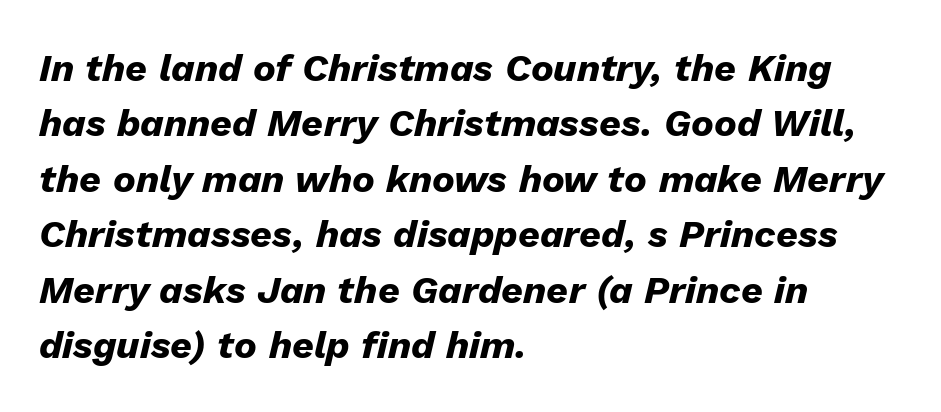
Q: Is the text bold? A: Yes.
Q: Is the text italic (slanted)? A: Yes, it leans right by about 13 degrees.
Q: Is the text underlined? A: No.
Q: How is the paragraph aligned? A: Left-aligned.
Q: Is the spacing between letters normal or unusually wide? A: Normal.
Q: Is the spacing between lines tight, normal or loose? A: Normal.
Q: Width (condensed, normal, or wide)? A: Normal.
Q: Stroke contrast? A: Low.
Q: x-height? A: Medium.
Q: Monospaced? A: No.
